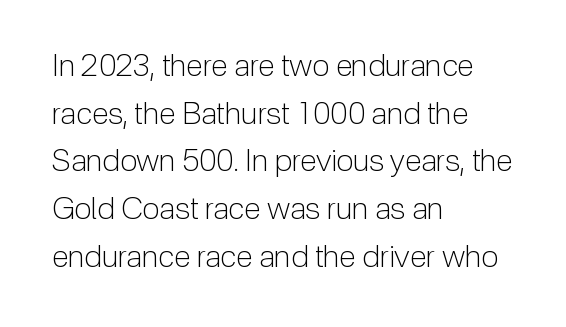
{"serif": "no", "italic": "no", "bold": "no", "weight": "light", "width": "normal", "stroke_contrast": "low", "x_height": "medium", "monospaced": "no", "underline": "no", "align": "left", "line_spacing": "normal", "line_spacing_ratio": 1.54, "letter_spacing": "normal", "letter_spacing_em": 0.0, "glyph_px": 31}
